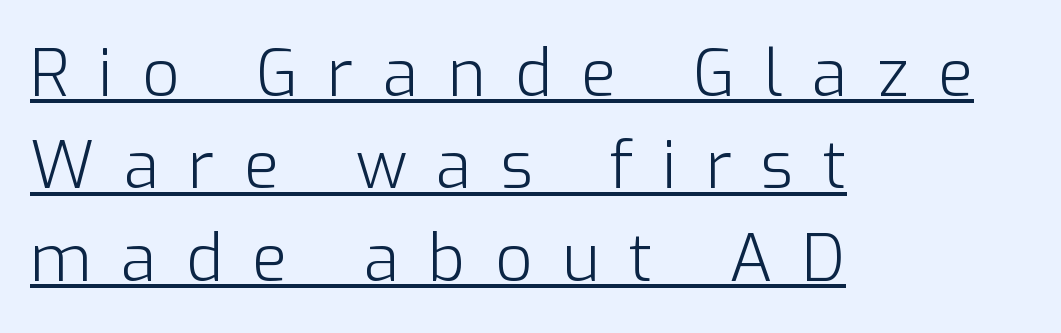
{"serif": "no", "italic": "no", "bold": "no", "weight": "light", "width": "normal", "stroke_contrast": "low", "x_height": "medium", "monospaced": "no", "underline": "yes", "align": "left", "line_spacing": "normal", "line_spacing_ratio": 1.42, "letter_spacing": "wide", "letter_spacing_em": 0.45, "glyph_px": 65}
